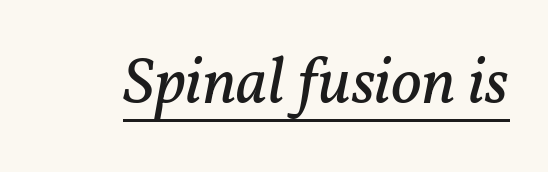
{"serif": "yes", "italic": "yes", "lean": "right", "slant_degrees": 11, "bold": "no", "weight": "regular", "width": "normal", "stroke_contrast": "low", "x_height": "medium", "monospaced": "no", "underline": "yes", "letter_spacing": "normal", "letter_spacing_em": 0.0, "glyph_px": 67}
